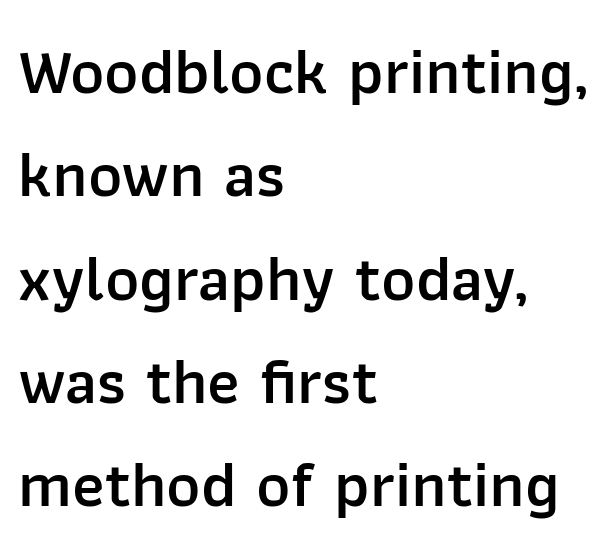
{"serif": "no", "italic": "no", "bold": "semi", "weight": "semibold", "width": "normal", "stroke_contrast": "low", "x_height": "medium", "monospaced": "no", "underline": "no", "align": "left", "line_spacing": "normal", "line_spacing_ratio": 1.59, "letter_spacing": "normal", "letter_spacing_em": 0.0, "glyph_px": 65}
